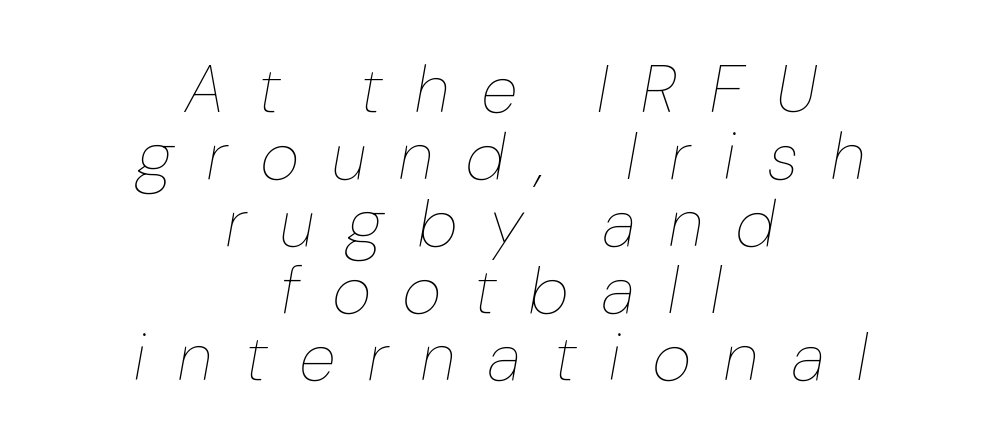
Q: Is the text bold? A: No.
Q: Is the text italic (slanted)? A: Yes, it leans right by about 10 degrees.
Q: Is the text underlined? A: No.
Q: How is the paragraph aligned? A: Centered.
Q: Is the spacing between letters normal or unusually wide? A: Unusually wide.
Q: Is the spacing between lines tight, normal or loose? A: Tight.
Q: Width (condensed, normal, or wide)? A: Condensed.
Q: Stroke contrast? A: Low.
Q: x-height? A: Medium.
Q: Monospaced? A: No.
